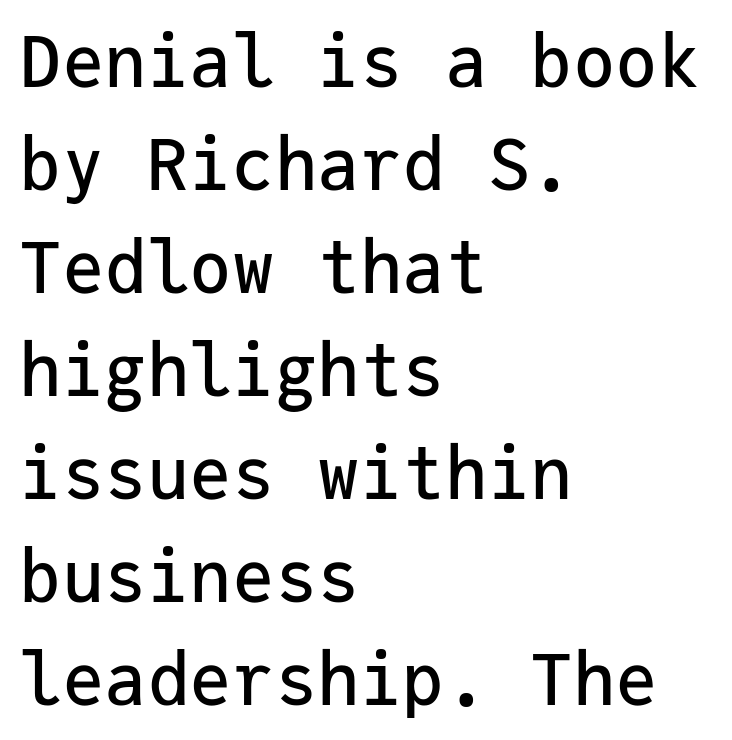
{"serif": "no", "italic": "no", "width": "normal", "stroke_contrast": "low", "x_height": "medium", "monospaced": "yes", "underline": "no", "align": "left", "line_spacing": "normal", "line_spacing_ratio": 1.45, "letter_spacing": "normal", "letter_spacing_em": 0.0, "glyph_px": 71}
